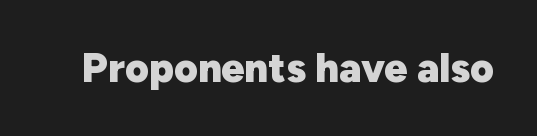
Is this a fixed-width face? No — the glyphs have proportional, varying widths. The type sits square on the baseline with zero lean. Nope, no serifs anywhere on these letters. Observe the ordinary spacing: letters are neighbours, not strangers. The area under the type is left untouched.
